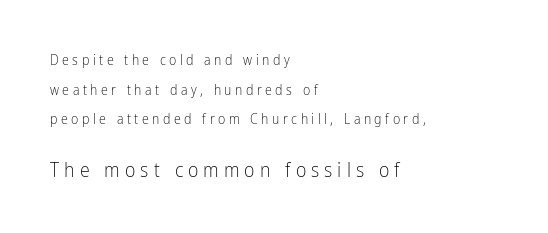
Upright lettering throughout. Which of the two is more prominent by size? The second, at the bottom. The typeface has the unassuming heft of standard copy or less. Someone cranked the tracking dial way up on this one. Teacher's note: observe the even left margin — that is flush-left alignment.
